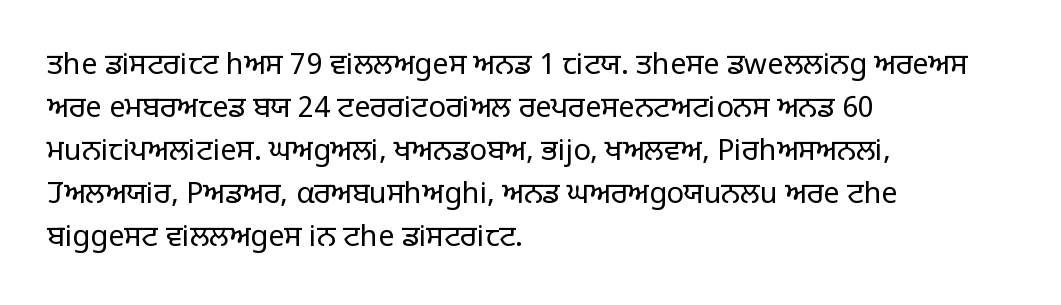
{"serif": "no", "italic": "no", "bold": "no", "weight": "light", "width": "normal", "stroke_contrast": "low", "x_height": "large", "monospaced": "no", "underline": "no", "align": "left", "line_spacing": "normal", "line_spacing_ratio": 1.48, "letter_spacing": "normal", "letter_spacing_em": 0.0, "glyph_px": 29}
